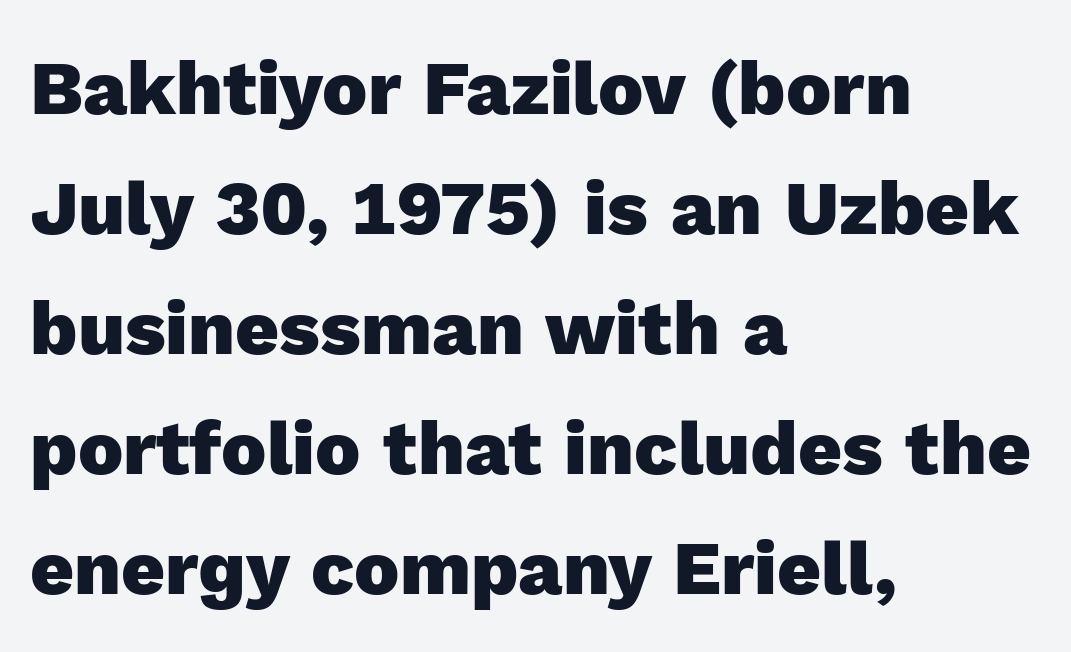
The image shows 76 px heavy sans-serif type, upright; set left-aligned, normal line spacing (1.58x), normal letter spacing, not underlined; a medium x-height.
